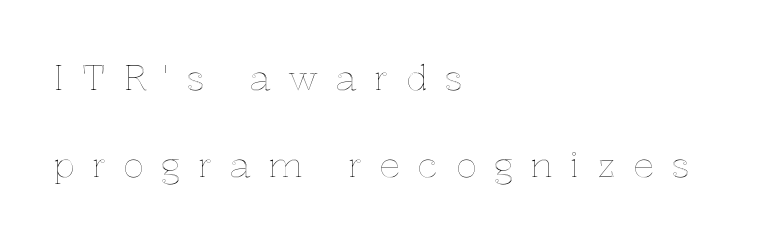
Q: Is the text italic (slanted)? A: No, it is upright.
Q: Is the text underlined? A: No.
Q: How is the paragraph aligned? A: Left-aligned.
Q: Is the spacing between letters normal or unusually wide? A: Unusually wide.
Q: Is the spacing between lines tight, normal or loose? A: Loose.
Q: Width (condensed, normal, or wide)? A: Normal.
Q: x-height? A: Medium.
Q: Monospaced? A: No.
